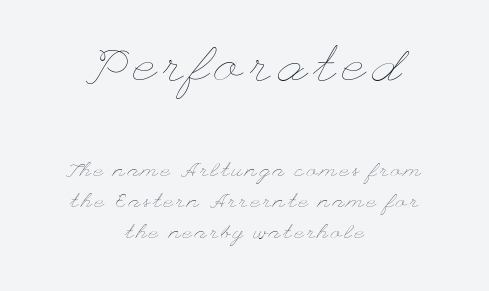
{"bold": "no", "weight": "thin", "width": "wide", "stroke_contrast": "low", "x_height": "small", "underline": "no", "align": "center", "line_spacing": "normal", "line_spacing_ratio": 1.55, "larger_block": "first", "size_ratio": 2.5, "glyph_px": 50}
